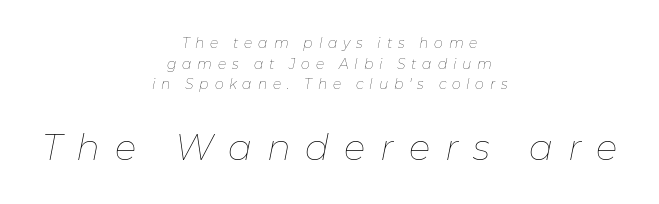
{"italic": "yes", "lean": "right", "slant_degrees": 11, "bold": "no", "weight": "thin", "width": "normal", "stroke_contrast": "low", "x_height": "medium", "monospaced": "no", "underline": "no", "align": "center", "line_spacing": "normal", "line_spacing_ratio": 1.48, "letter_spacing": "wide", "letter_spacing_em": 0.41, "larger_block": "second", "size_ratio": 2.57, "glyph_px": 36}
